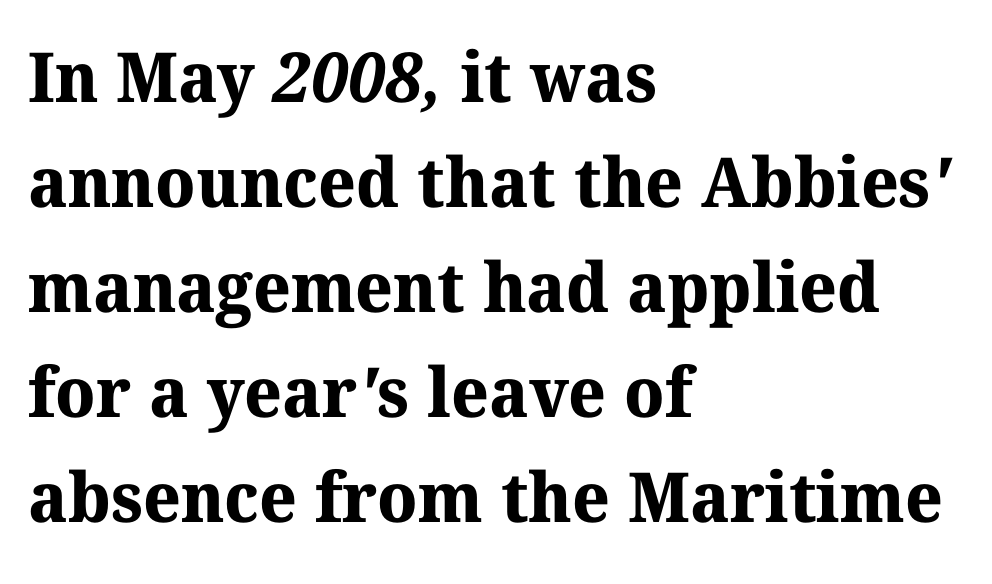
Check under the words: just untouched page. In terms of leading, this rendering sits right in the middle. The face used here is rendered with its standard letterfit. Here the designer chose a conventional face with non-uniform glyph widths. Caption: multi-line text, flush left, ragged right. The letters carry serifs — small finishing strokes at the ends of their stems.
